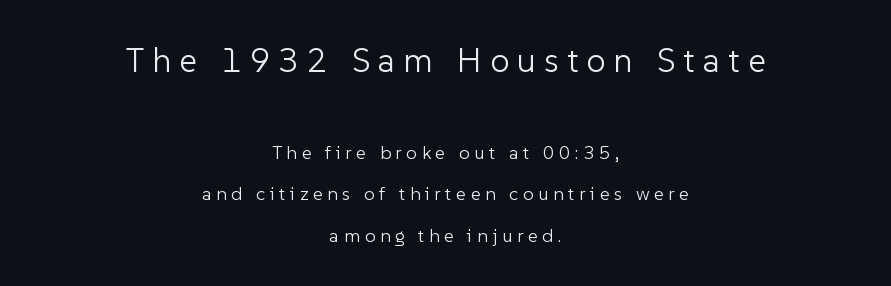
Q: Is the text bold? A: No.
Q: Is the text italic (slanted)? A: No, it is upright.
Q: Is the typeface a serif or a sans-serif typeface? A: Sans-serif.
Q: Is the text underlined? A: No.
Q: How is the paragraph aligned? A: Centered.
Q: Is the spacing between letters normal or unusually wide? A: Unusually wide.
Q: Is the spacing between lines tight, normal or loose? A: Loose.
Q: Which block of text is set in a larger size, the first (top) or the second (bottom)? A: The first (top) one.
Q: Width (condensed, normal, or wide)? A: Normal.
Q: Stroke contrast? A: Low.
Q: x-height? A: Medium.
Q: Monospaced? A: No.
